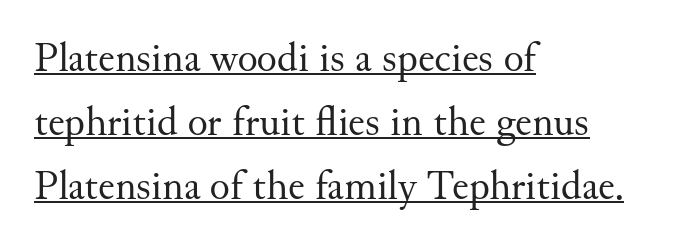
The image shows 42 px regular-weight serif type, upright; set left-aligned, normal line spacing (1.52x), normal letter spacing, underlined; medium stroke contrast and a small x-height.
